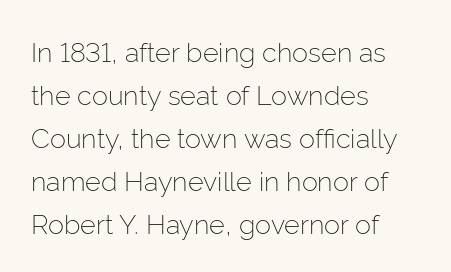
Line beginnings align vertically; line endings do not. Quick note: not italic, upright. No chunkiness to these letters — they're not bold. Default kerning and tracking; the words read as compact shapes.
